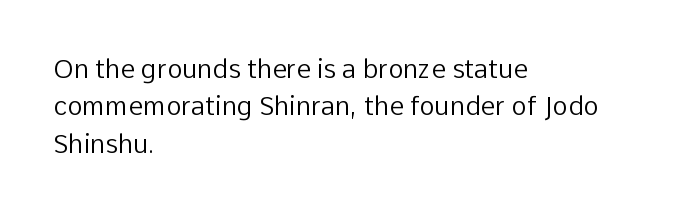
Is the letter spacing exaggerated? No — it looks like the ordinary default. This block has exactly the height ordinary leading produces. This is the regular roman posture of the typeface. Weight: not bold — regular or lighter.
